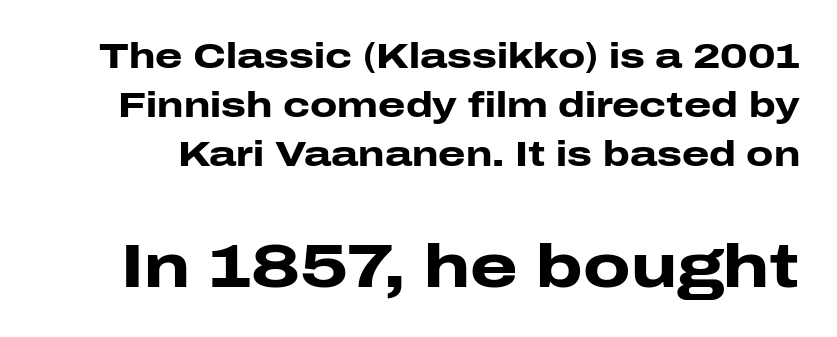
The type is set solid horizontally, with unmodified tracking. The emphasis by scale lands on block number two, below. Notice how thick the strokes are: this is what a full bold looks like. Character widths vary here, with narrow letters taking less room than wide ones.
